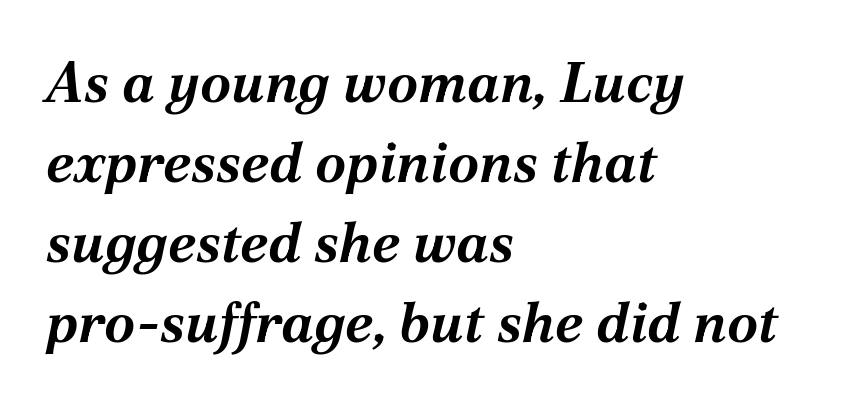
Q: Is the text bold? A: Yes.
Q: Is the text italic (slanted)? A: Yes, it leans right by about 12 degrees.
Q: Is the text underlined? A: No.
Q: How is the paragraph aligned? A: Left-aligned.
Q: Is the spacing between letters normal or unusually wide? A: Normal.
Q: Is the spacing between lines tight, normal or loose? A: Normal.
Q: Width (condensed, normal, or wide)? A: Normal.
Q: Stroke contrast? A: Medium.
Q: x-height? A: Medium.
Q: Monospaced? A: No.
